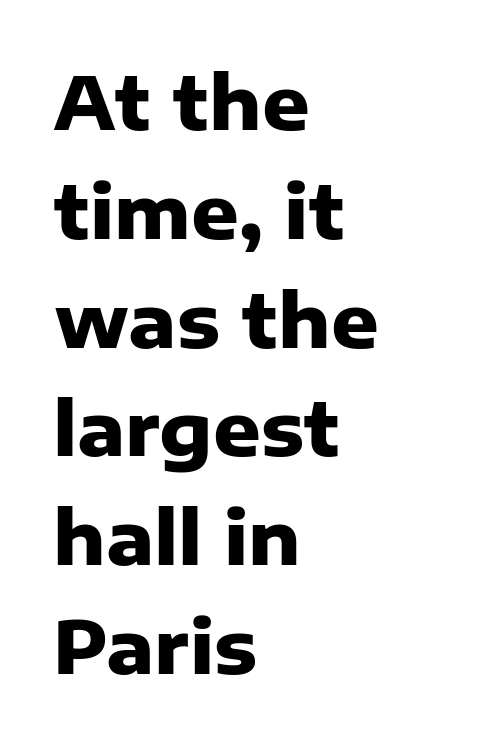
The image shows 74 px heavy sans-serif type, upright; set left-aligned, normal line spacing (1.47x), normal letter spacing, not underlined; low stroke contrast and a medium x-height.
